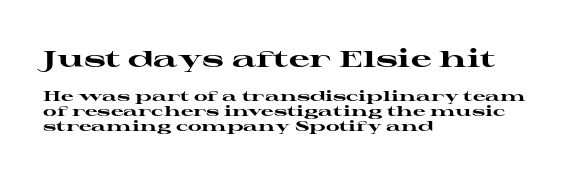
{"italic": "no", "bold": "yes", "underline": "no", "align": "left", "line_spacing": "tight", "line_spacing_ratio": 1.08, "letter_spacing": "normal", "letter_spacing_em": 0.0, "larger_block": "first", "size_ratio": 1.64, "glyph_px": 23}
